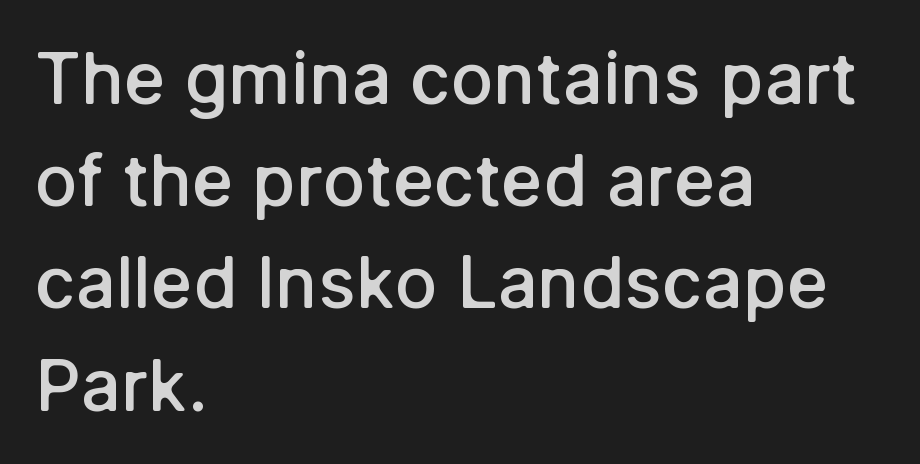
{"serif": "no", "italic": "no", "bold": "semi", "weight": "semibold", "width": "normal", "stroke_contrast": "low", "x_height": "medium", "monospaced": "no", "underline": "no", "align": "left", "line_spacing": "normal", "line_spacing_ratio": 1.44, "letter_spacing": "normal", "letter_spacing_em": 0.0, "glyph_px": 71}
